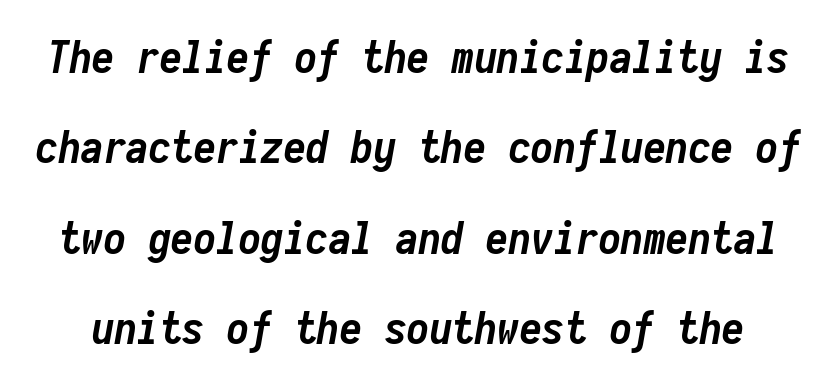
Note the uniform advance width — an 'i' takes as much space as an 'm'. On the weight axis this lands at bold, roughly 700. Standard letterfit; no display-style spreading of the glyphs. Baseline-to-baseline distance is far greater than the letter height.
